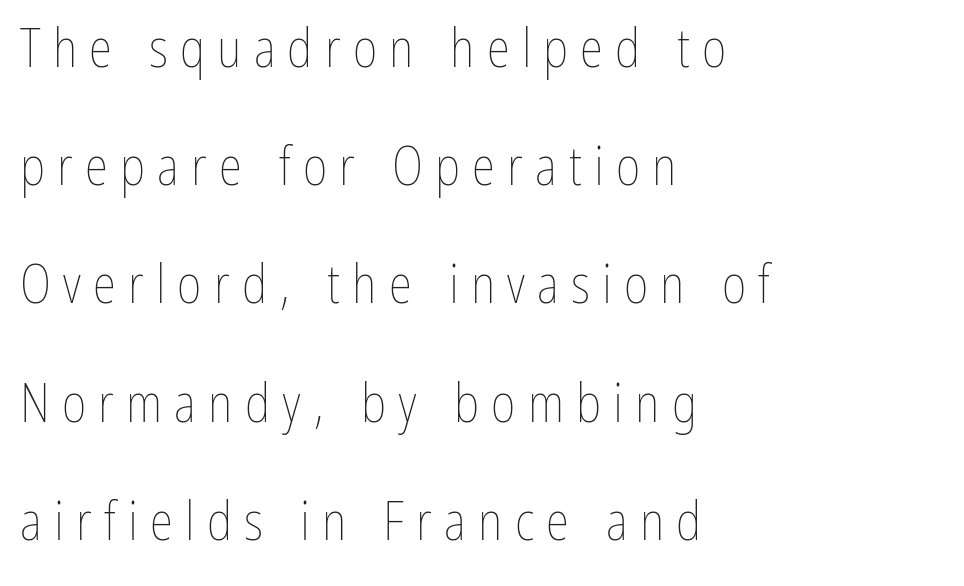
Type without underlining. A roman cut, with each character standing at attention. Is the block centered? No — it sits flush against the left margin. No chunkiness to these letters — they're not bold.
